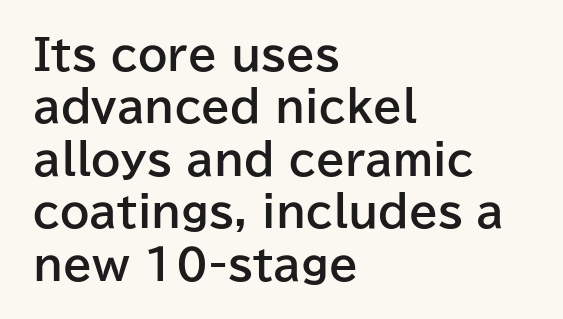
Q: Is the text bold? A: Yes.
Q: Is the text italic (slanted)? A: No, it is upright.
Q: Is the typeface a serif or a sans-serif typeface? A: Sans-serif.
Q: Is the text underlined? A: No.
Q: How is the paragraph aligned? A: Left-aligned.
Q: Is the spacing between letters normal or unusually wide? A: Normal.
Q: Is the spacing between lines tight, normal or loose? A: Normal.
Q: Width (condensed, normal, or wide)? A: Normal.
Q: Stroke contrast? A: Low.
Q: x-height? A: Medium.
Q: Monospaced? A: No.
